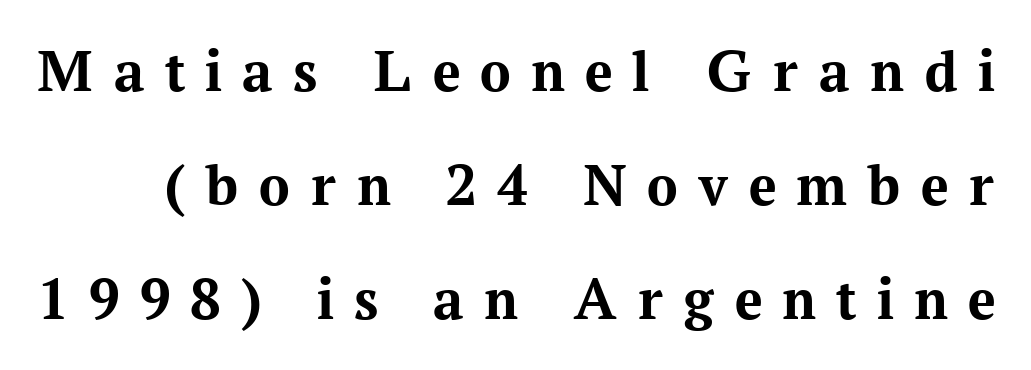
{"serif": "yes", "italic": "no", "bold": "yes", "weight": "bold", "width": "normal", "stroke_contrast": "medium", "x_height": "medium", "monospaced": "no", "underline": "no", "line_spacing_ratio": 1.87, "letter_spacing": "wide", "letter_spacing_em": 0.33, "glyph_px": 61}
